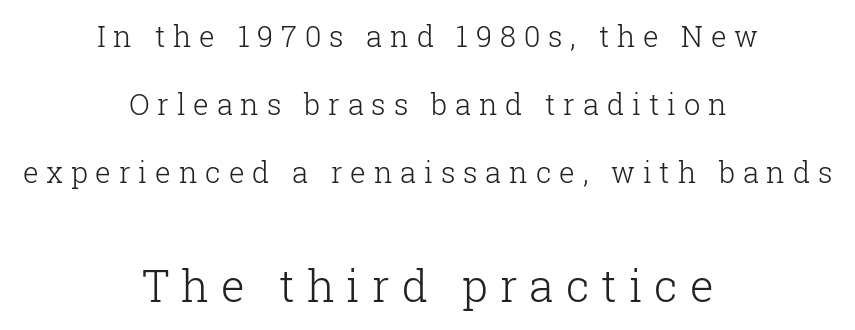
This sample has the flowing, uneven cadence of proportional lettering. Every row of glyphs is offset so its center matches the block's center. Of the two passages, the one underneath uses the larger point size. The weight would be labelled regular, book, light, or lighter still.
